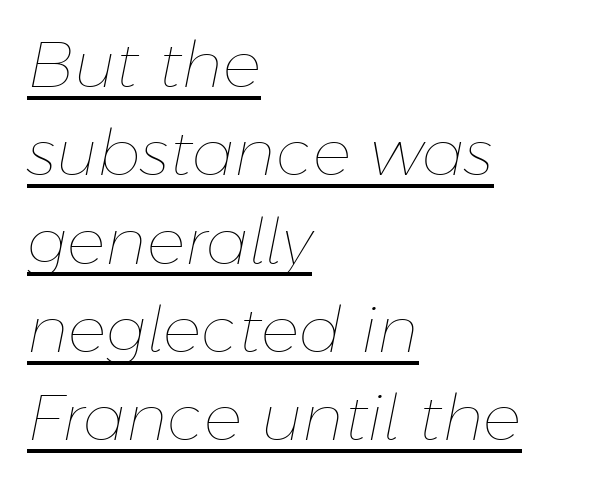
{"italic": "yes", "lean": "right", "slant_degrees": 11, "bold": "no", "weight": "thin", "width": "normal", "stroke_contrast": "low", "x_height": "medium", "monospaced": "no", "underline": "yes", "align": "left", "line_spacing": "normal", "line_spacing_ratio": 1.38, "letter_spacing": "normal", "letter_spacing_em": 0.0, "glyph_px": 64}
